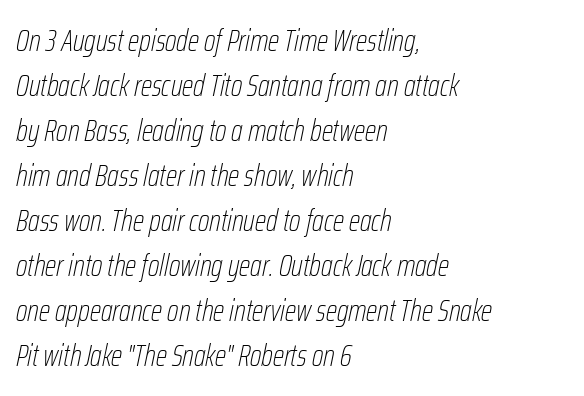
{"italic": "yes", "lean": "right", "slant_degrees": 12, "bold": "no", "weight": "thin", "width": "condensed", "stroke_contrast": "low", "x_height": "medium", "monospaced": "no", "underline": "no", "align": "left", "line_spacing": "normal", "line_spacing_ratio": 1.5, "letter_spacing": "normal", "letter_spacing_em": 0.0, "glyph_px": 30}
